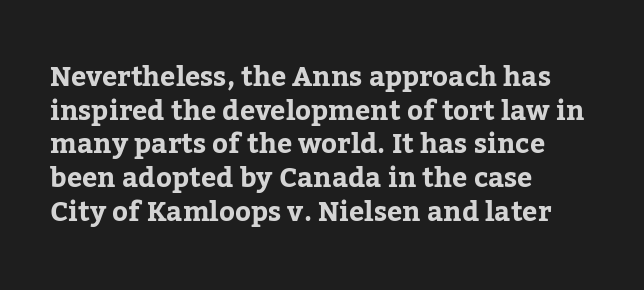
Q: Is the text bold? A: Yes.
Q: Is the text italic (slanted)? A: No, it is upright.
Q: Is the text underlined? A: No.
Q: How is the paragraph aligned? A: Left-aligned.
Q: Is the spacing between letters normal or unusually wide? A: Normal.
Q: Is the spacing between lines tight, normal or loose? A: Normal.
